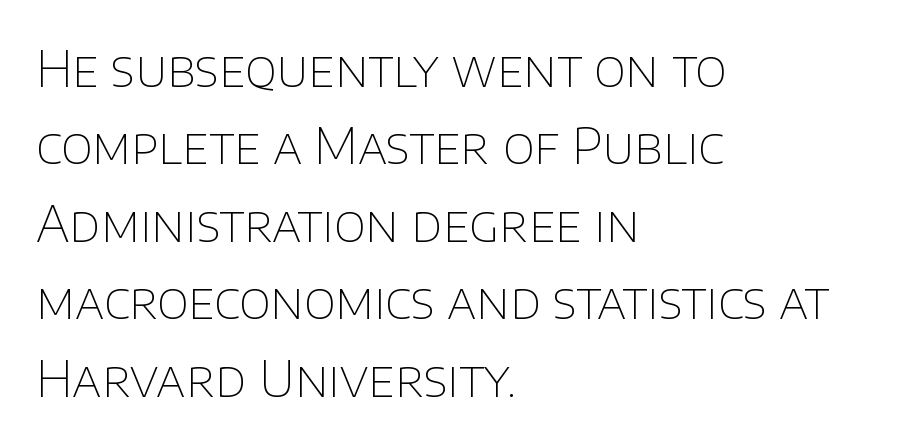
The image shows 49 px thin sans-serif type, upright; set left-aligned, normal line spacing (1.58x), normal letter spacing, not underlined; low stroke contrast and a large x-height.
